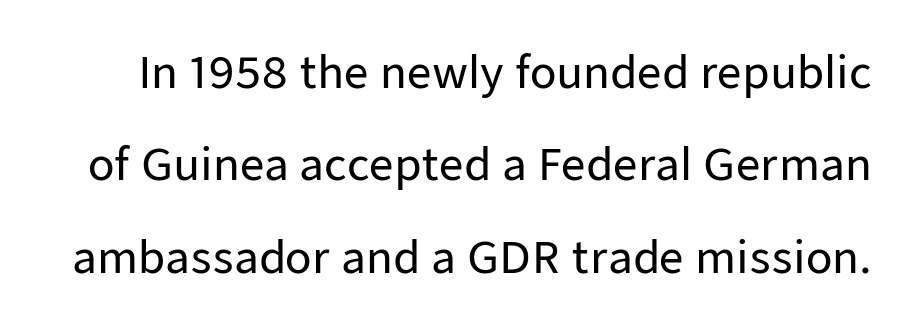
The leading is generous, giving the passage an open texture. Nope, not italic — everything's standing straight. This rendering employs a face without finishing strokes, i.e., a sans-serif. Descender tails drop into unmarked territory.
